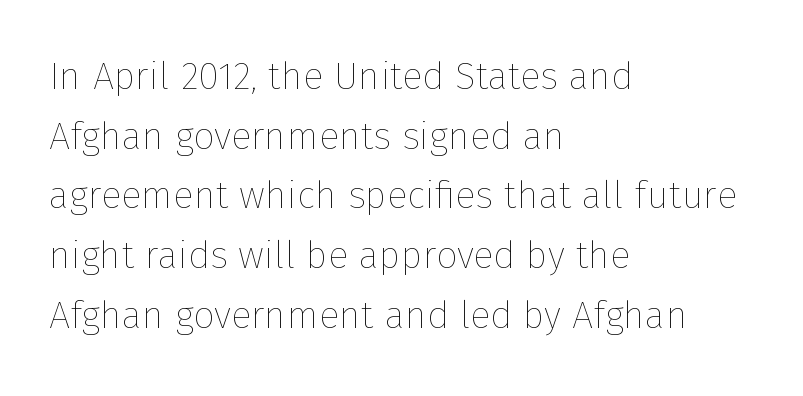
Q: Is the text bold? A: No.
Q: Is the text italic (slanted)? A: No, it is upright.
Q: Is the text underlined? A: No.
Q: How is the paragraph aligned? A: Left-aligned.
Q: Is the spacing between letters normal or unusually wide? A: Normal.
Q: Is the spacing between lines tight, normal or loose? A: Normal.
Q: Width (condensed, normal, or wide)? A: Normal.
Q: Stroke contrast? A: Low.
Q: x-height? A: Medium.
Q: Monospaced? A: No.
